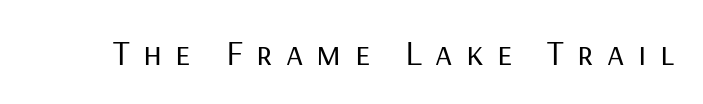
Q: Is the text bold? A: No.
Q: Is the text italic (slanted)? A: No, it is upright.
Q: Is the typeface a serif or a sans-serif typeface? A: Sans-serif.
Q: Is the text underlined? A: No.
Q: Is the spacing between letters normal or unusually wide? A: Unusually wide.
Q: Width (condensed, normal, or wide)? A: Normal.
Q: Stroke contrast? A: Low.
Q: x-height? A: Medium.
Q: Monospaced? A: No.
